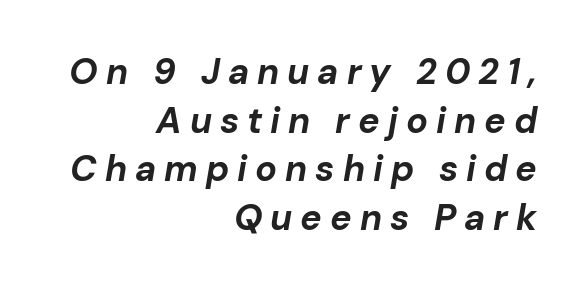
{"italic": "yes", "lean": "right", "slant_degrees": 10, "bold": "yes", "weight": "bold", "width": "normal", "stroke_contrast": "low", "x_height": "medium", "monospaced": "no", "underline": "no", "align": "right", "line_spacing": "normal", "line_spacing_ratio": 1.35, "letter_spacing": "wide", "letter_spacing_em": 0.22, "glyph_px": 36}
